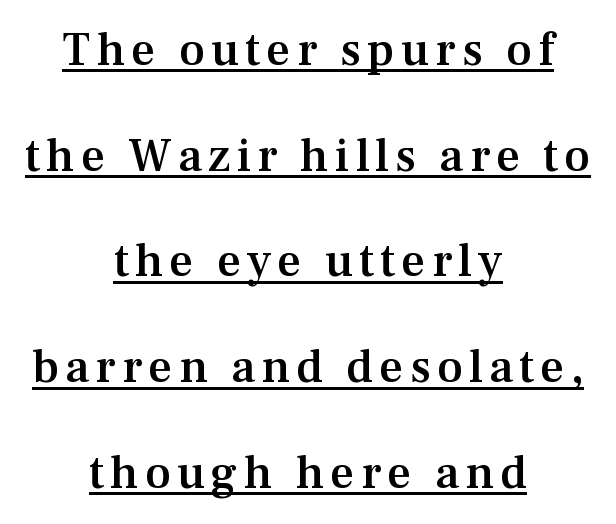
Summary of weight: moderately heavy, a semibold. The leading is generous, giving the passage an open texture. Do the letters lean? They stand straight. Quick note: underline on. What kind of face is this? One with serifs. The passage shown is typed in a proportional face where columns would drift.
